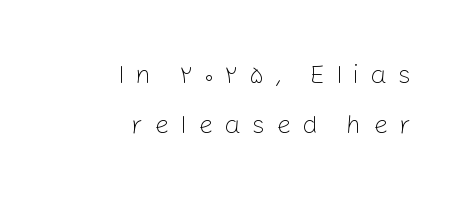
The image shows 26 px text type, upright; set right-aligned, loose line spacing (1.91x), unusually wide letter spacing (+0.43 em), not underlined.
